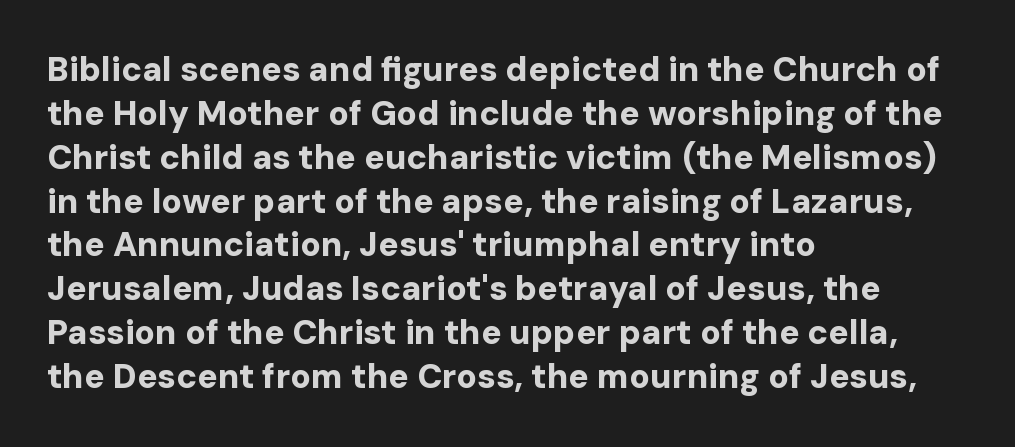
{"serif": "no", "italic": "no", "bold": "yes", "weight": "bold", "width": "normal", "stroke_contrast": "low", "x_height": "medium", "monospaced": "no", "underline": "no", "align": "left", "line_spacing": "normal", "line_spacing_ratio": 1.29, "letter_spacing": "normal", "letter_spacing_em": 0.0, "glyph_px": 34}
